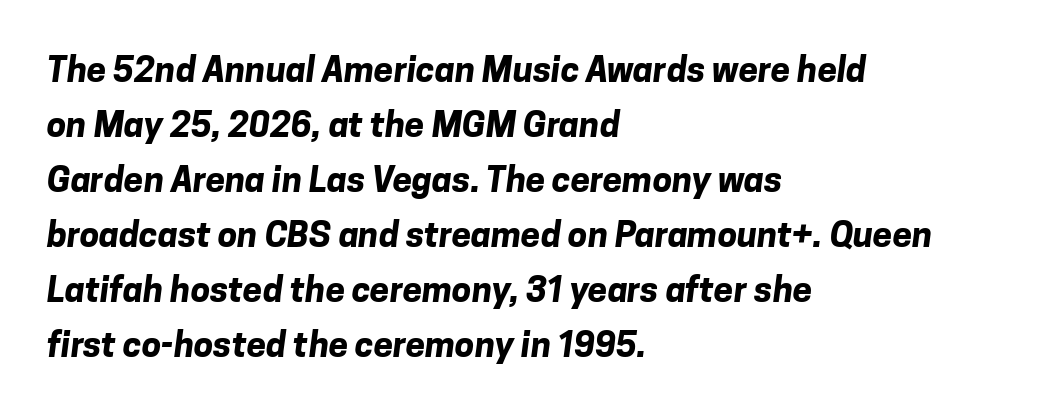
The space directly below the letters is spotless. Classification — sans serif. Proportional: the letters do not fall into vertical columns. The passage shown has conventional tracking throughout.
